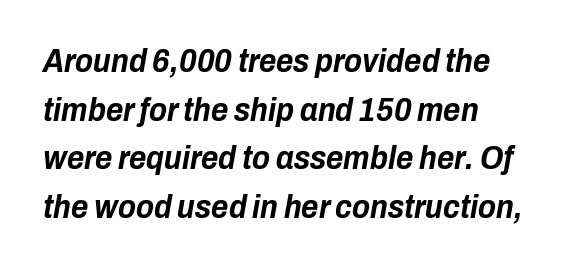
Standard letterfit; no display-style spreading of the glyphs. Looks like regular typesetting: each glyph gets only the width it needs. Style check: oblique. The rendering uses a moderate line-height, typical for paragraphs.
